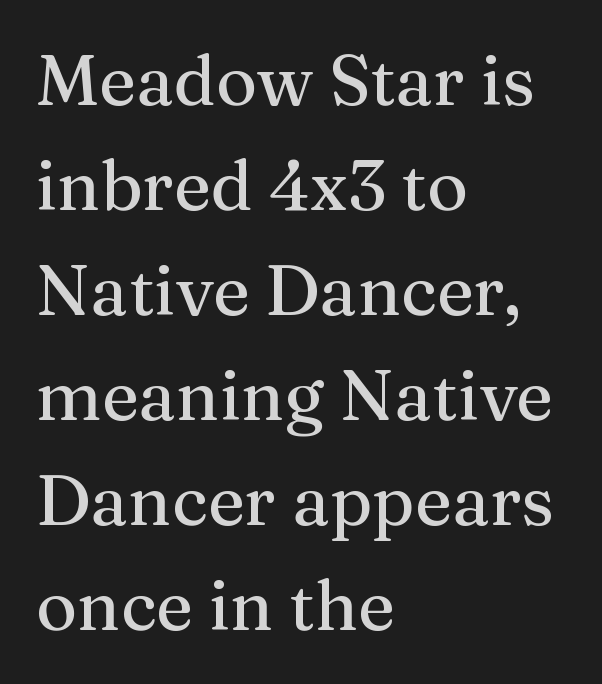
Is there any slant? The stems are plumb. Regarding leading, the lines here are spaced in the standard way. Caption: standard tracking, unaltered. Think of a printed novel: that variable character pitch is what you see here. The space beneath each line is pristine and unruled.
